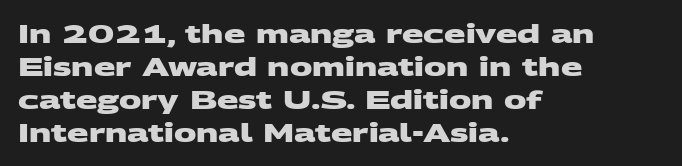
Q: Is the text bold? A: Yes.
Q: Is the text underlined? A: No.
Q: How is the paragraph aligned? A: Left-aligned.
Q: Is the spacing between letters normal or unusually wide? A: Normal.
Q: Is the spacing between lines tight, normal or loose? A: Normal.
